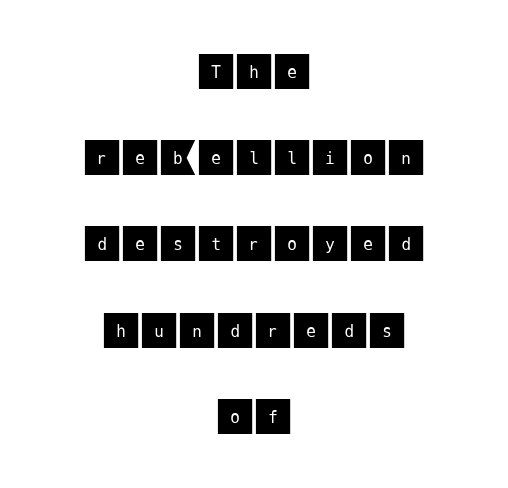
The image shows 39 px sans-serif type, upright; set centered, loose line spacing (2.21x), normal letter spacing, not underlined; medium stroke contrast and a large x-height.
